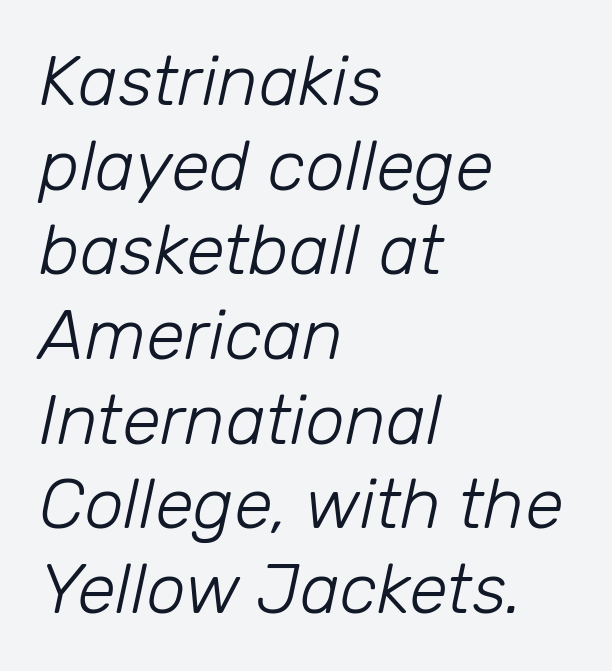
Reading down the block, your eye returns to a fixed left position each line. On a weight scale, this lands at 450 or below. Character widths vary here, with narrow letters taking less room than wide ones. No extra tracking has been applied to these lines. Each row of text sits above clean, open space. Notice how the stems are inclined rather than vertical — that's the hallmark of italics.
